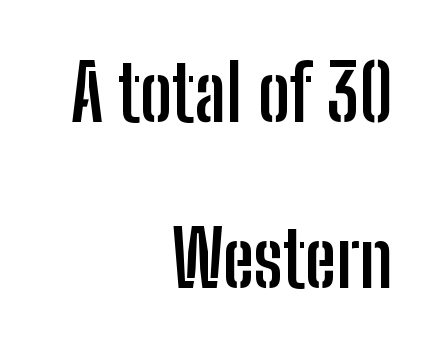
The designer went with a sans here, leaving each stem footless. Type without underlining. Set as a true bold cut, around the 700 mark. In terms of leading, this rendering errs on the spacious side. It's the straight-up-and-down kind of type. Alignment: flush right.
